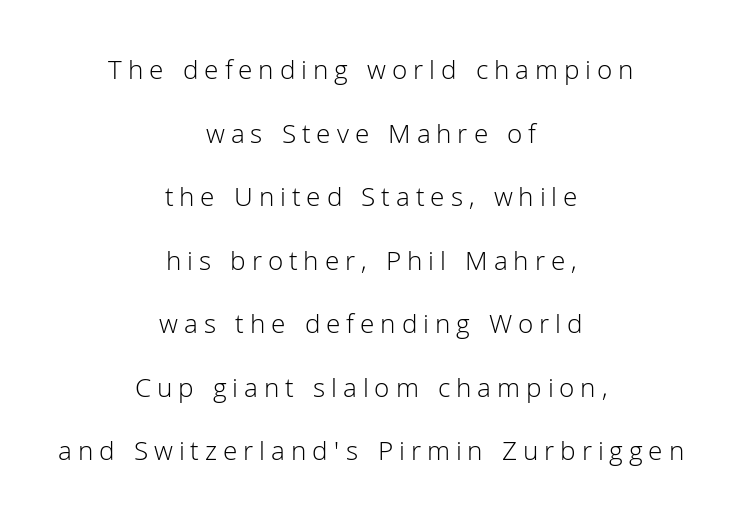
Q: Is the text bold? A: No.
Q: Is the text italic (slanted)? A: No, it is upright.
Q: Is the typeface a serif or a sans-serif typeface? A: Sans-serif.
Q: Is the text underlined? A: No.
Q: How is the paragraph aligned? A: Centered.
Q: Is the spacing between letters normal or unusually wide? A: Unusually wide.
Q: Is the spacing between lines tight, normal or loose? A: Loose.
Q: Width (condensed, normal, or wide)? A: Normal.
Q: Stroke contrast? A: Low.
Q: x-height? A: Medium.
Q: Monospaced? A: No.
